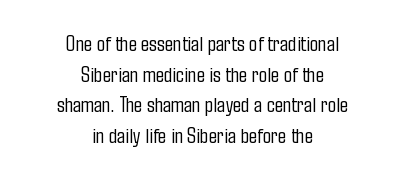
Q: Is the text bold? A: No.
Q: Is the text italic (slanted)? A: No, it is upright.
Q: Is the text underlined? A: No.
Q: How is the paragraph aligned? A: Centered.
Q: Is the spacing between letters normal or unusually wide? A: Normal.
Q: Is the spacing between lines tight, normal or loose? A: Normal.
